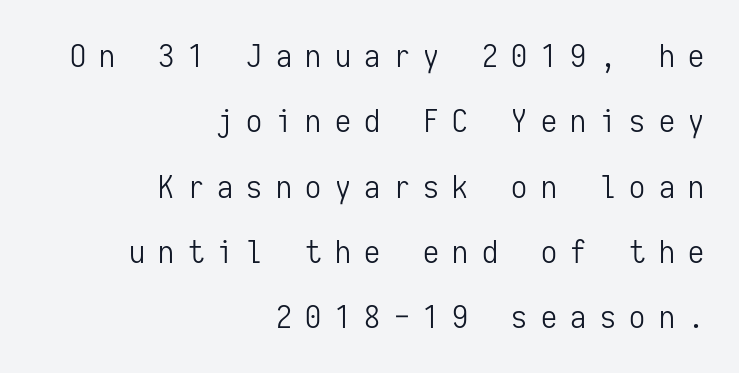
Words appear elongated and porous because spacing is wide. Here the designer chose a console-style face with uniform glyph widths. The ragged edge is on the left, which tells us the setting is flush right. Vertical stems look standard width or narrower in stroke. Check under the words: just untouched page. The font's upright variant was chosen for this text.
